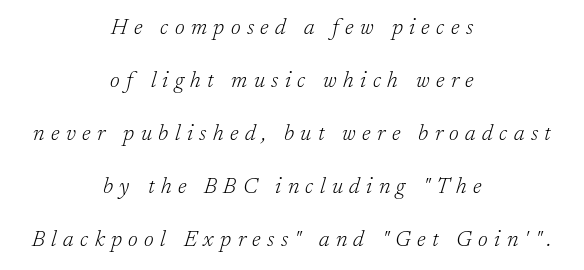
The image shows 22 px text type, italic (leaning right); set centered, loose line spacing (2.41x), unusually wide letter spacing (+0.29 em), not underlined.
